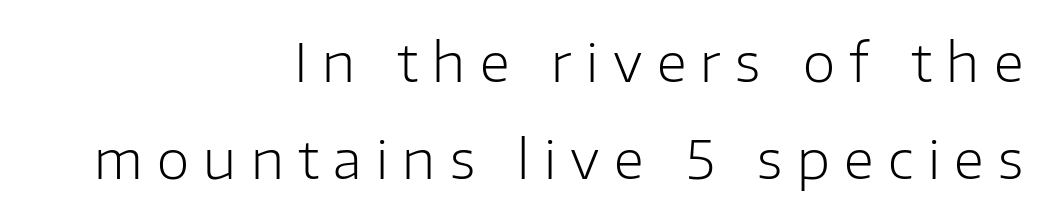
{"serif": "no", "italic": "no", "bold": "no", "weight": "light", "width": "normal", "stroke_contrast": "low", "x_height": "medium", "monospaced": "no", "underline": "no", "align": "right", "line_spacing_ratio": 1.83, "letter_spacing": "wide", "letter_spacing_em": 0.27, "glyph_px": 53}
